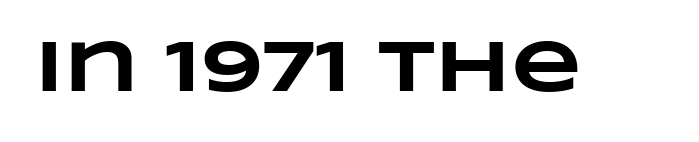
Q: Is the text bold? A: Yes.
Q: Is the text underlined? A: No.
Q: Is the spacing between letters normal or unusually wide? A: Normal.
Q: Width (condensed, normal, or wide)? A: Wide.
Q: Stroke contrast? A: Low.
Q: x-height? A: Large.
Q: Monospaced? A: No.
